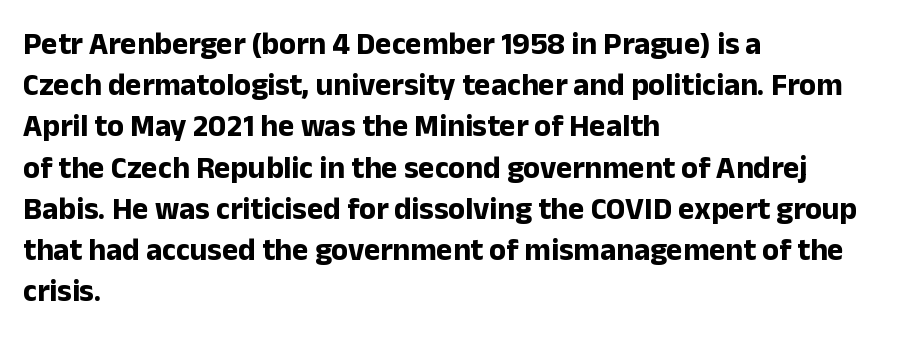
These lines carry a lot of weight — the face is fully bold. All the whitespace from short lines collects on the right. Normally led — the rows are evenly, conventionally spaced. This rendering features lettering with no underline. These lines are rendered in a variable-pitch font.
